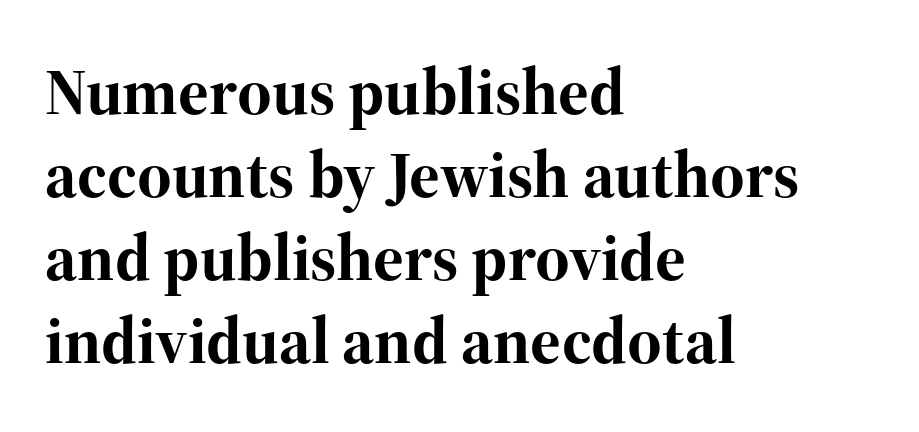
Q: Is the text bold? A: Yes.
Q: Is the text italic (slanted)? A: No, it is upright.
Q: Is the typeface a serif or a sans-serif typeface? A: Serif.
Q: Is the text underlined? A: No.
Q: How is the paragraph aligned? A: Left-aligned.
Q: Is the spacing between letters normal or unusually wide? A: Normal.
Q: Is the spacing between lines tight, normal or loose? A: Normal.
Q: Width (condensed, normal, or wide)? A: Normal.
Q: Stroke contrast? A: High.
Q: x-height? A: Medium.
Q: Monospaced? A: No.
